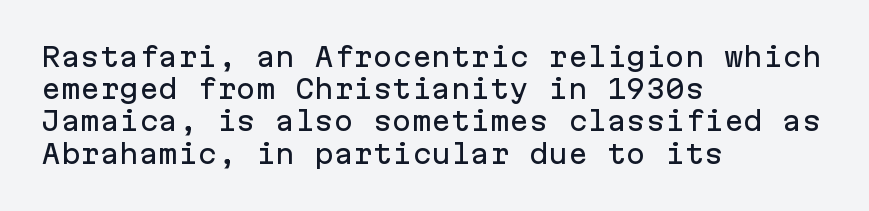
Q: Is the text italic (slanted)? A: No, it is upright.
Q: Is the text underlined? A: No.
Q: How is the paragraph aligned? A: Left-aligned.
Q: Is the spacing between letters normal or unusually wide? A: Normal.
